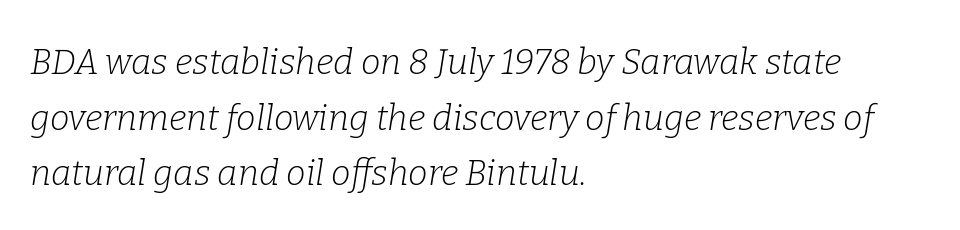
The image shows 35 px light serif type, italic (leaning right); set left-aligned, normal line spacing (1.59x), normal letter spacing, not underlined; low stroke contrast and a medium x-height.
